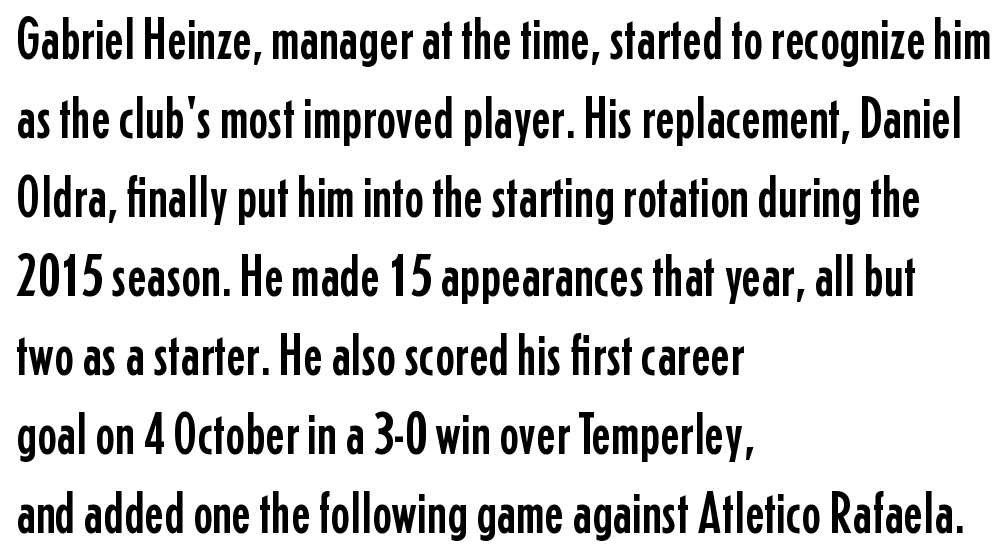
{"serif": "no", "italic": "no", "width": "condensed", "stroke_contrast": "low", "x_height": "medium", "monospaced": "no", "underline": "no", "align": "left", "line_spacing": "normal", "line_spacing_ratio": 1.34, "letter_spacing": "normal", "letter_spacing_em": 0.0, "glyph_px": 59}
